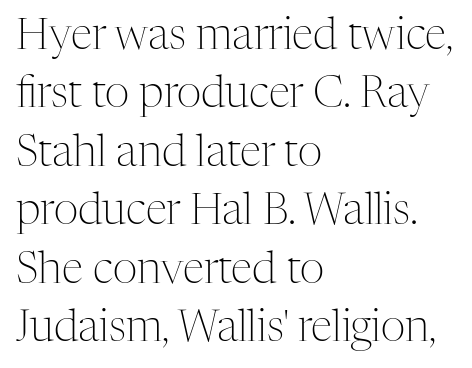
{"serif": "yes", "italic": "no", "bold": "no", "weight": "light", "width": "normal", "stroke_contrast": "medium", "x_height": "medium", "monospaced": "no", "underline": "no", "align": "left", "line_spacing": "normal", "line_spacing_ratio": 1.36, "letter_spacing": "normal", "letter_spacing_em": 0.0, "glyph_px": 43}
